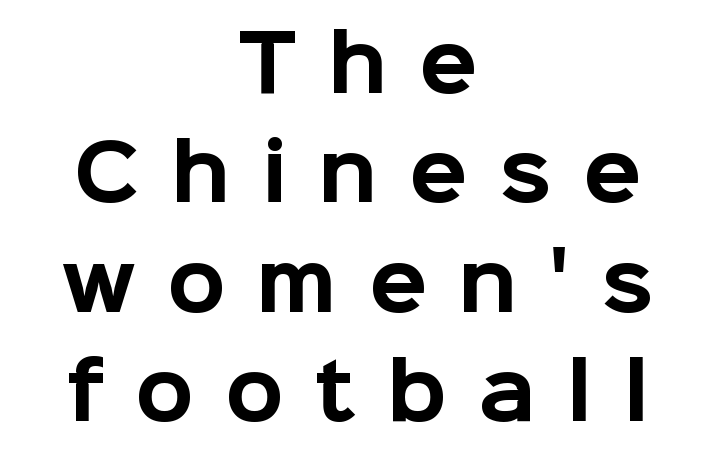
The image shows 76 px bold sans-serif type, upright; set centered, normal line spacing (1.44x), unusually wide letter spacing (+0.41 em), not underlined; low stroke contrast and a medium x-height.
